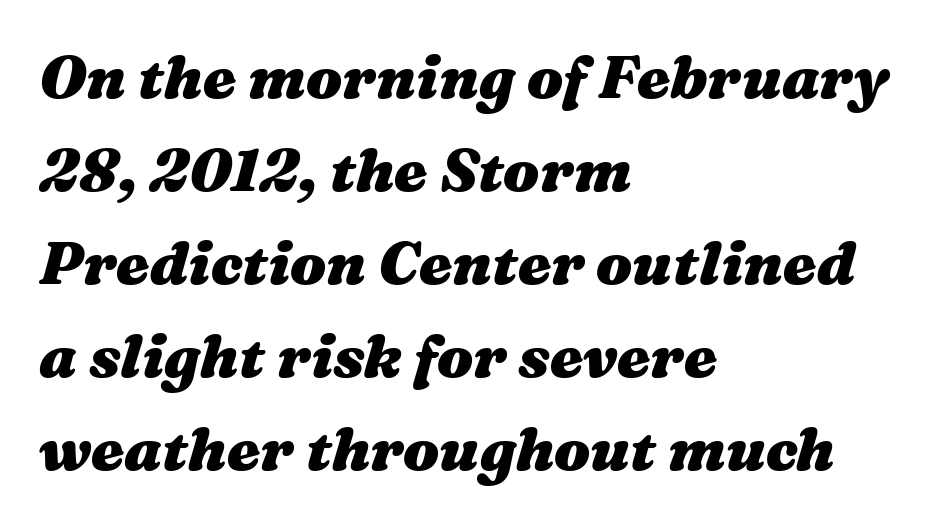
The image shows 60 px heavy, wide type, italic (leaning right); set left-aligned, normal line spacing (1.55x), normal letter spacing, not underlined; medium stroke contrast and a medium x-height.
